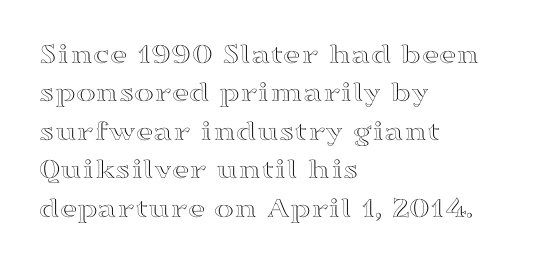
Rendered with straight, roman letterforms. The zone under the glyphs is completely vacant. These lines are rendered in a variable-pitch font. Letter spacing: default.
